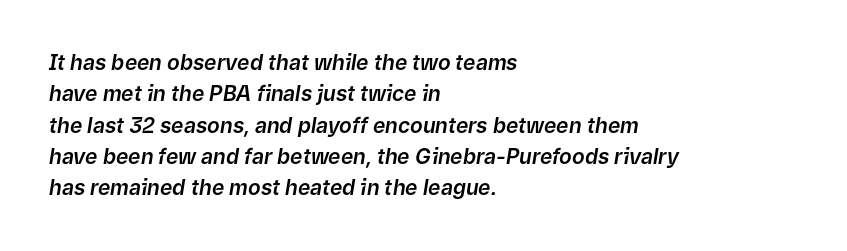
{"italic": "yes", "lean": "right", "slant_degrees": 9, "underline": "no", "align": "left", "line_spacing": "normal", "line_spacing_ratio": 1.49, "letter_spacing": "normal", "letter_spacing_em": 0.0, "glyph_px": 21}
